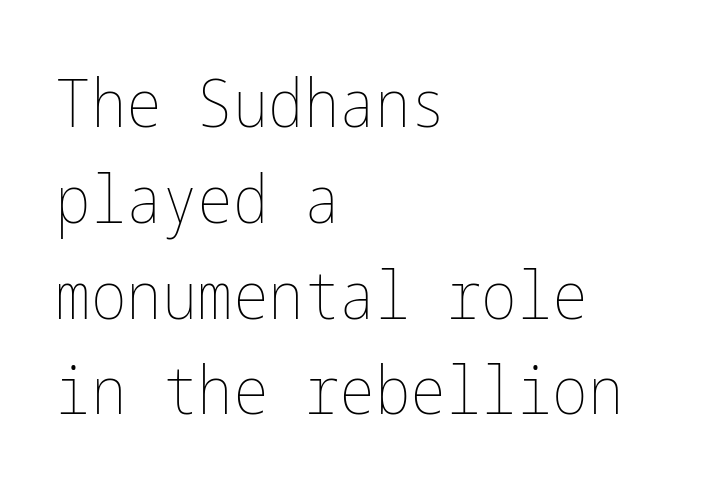
The image shows 67 px thin, condensed type, upright; set left-aligned, normal line spacing (1.43x), normal letter spacing, not underlined; low stroke contrast and a medium x-height.
